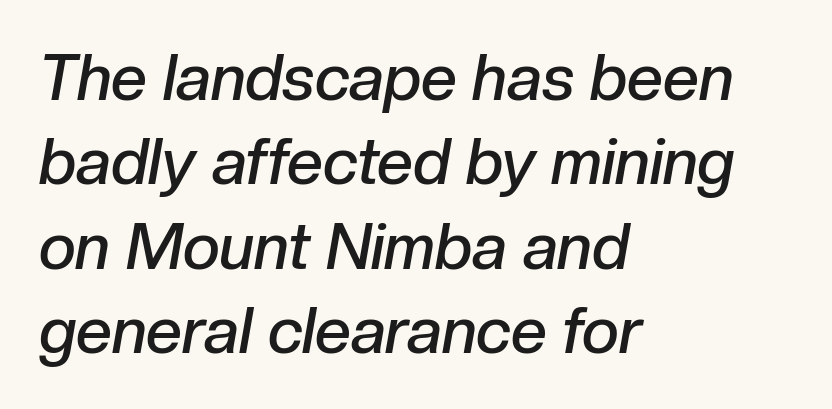
Each letter keeps its own natural width here, so spacing adapts to shape. Normally led — the rows are evenly, conventionally spaced. This rendering leaves character spacing at its baseline value. Slant detected: the letters are inclined. The face used here is a semibold: visibly heavier than regular, lighter than bold.
